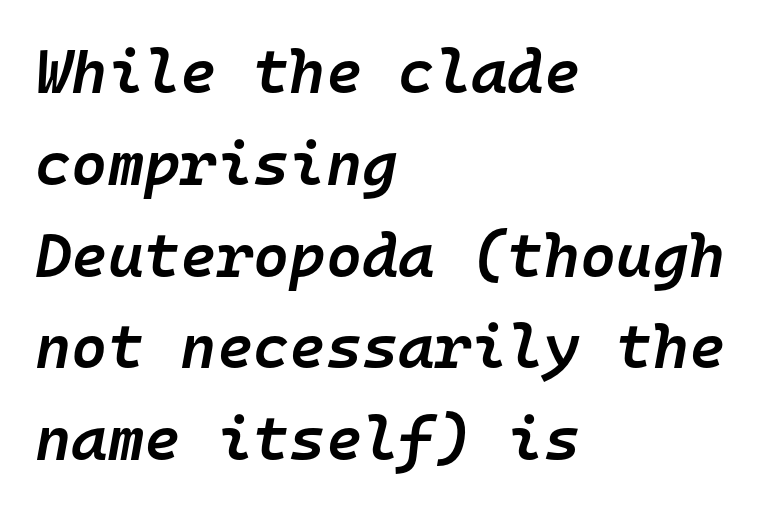
These lines are rendered in a fixed-pitch font. This rendering features lettering with no underline. Heft: intermediate — a semibold. A typesetter would call this zero additional tracking.
